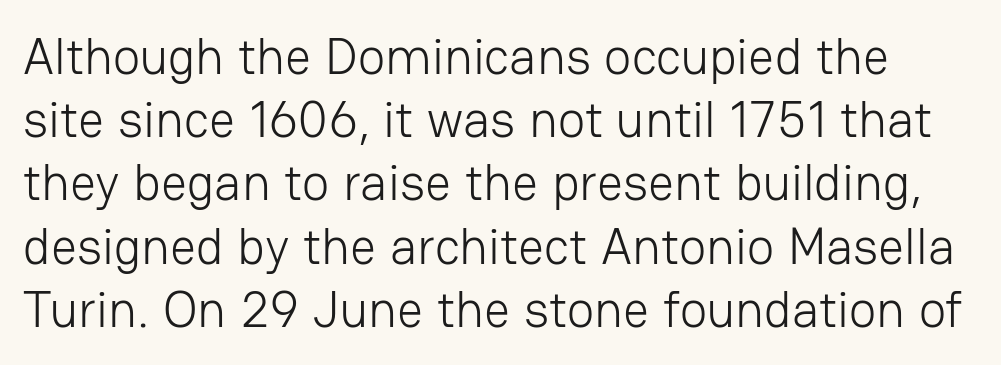
{"serif": "no", "italic": "no", "bold": "no", "weight": "light", "width": "normal", "stroke_contrast": "low", "x_height": "medium", "monospaced": "no", "underline": "no", "line_spacing_ratio": 1.24, "letter_spacing": "normal", "letter_spacing_em": 0.0, "glyph_px": 51}
